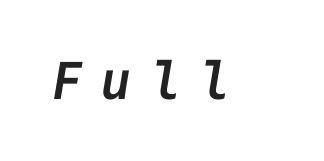
{"serif": "no", "bold": "yes", "weight": "semibold", "width": "normal", "stroke_contrast": "low", "x_height": "medium", "monospaced": "yes", "underline": "no", "letter_spacing": "wide", "letter_spacing_em": 0.33, "glyph_px": 53}
